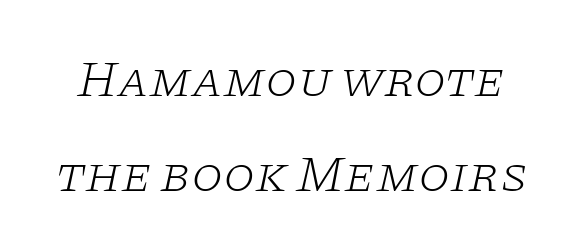
Unbolded letterforms with no extra heft. Nothing unusual about the tracking: characters are spaced as the font intends. Descenders hang freely into open space. Small tapered or slab feet sit at the stroke ends, so this counts as serif.
